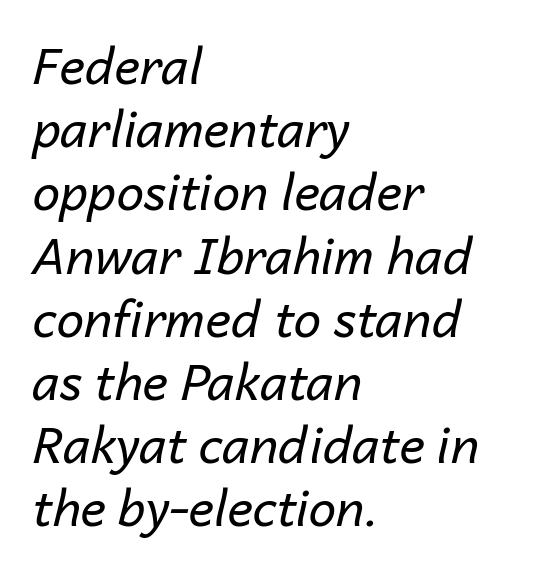
{"italic": "yes", "lean": "right", "slant_degrees": 14, "bold": "no", "weight": "regular", "width": "normal", "stroke_contrast": "low", "x_height": "medium", "monospaced": "no", "underline": "no", "align": "left", "line_spacing": "normal", "line_spacing_ratio": 1.29, "letter_spacing": "normal", "letter_spacing_em": 0.0, "glyph_px": 49}
